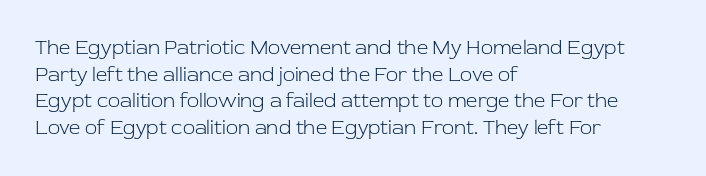
The image shows 20 px text type, upright; set left-aligned, normal line spacing (1.33x), normal letter spacing, not underlined.
